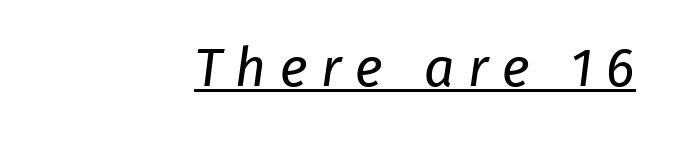
Q: Is the text bold? A: No.
Q: Is the typeface a serif or a sans-serif typeface? A: Sans-serif.
Q: Is the text underlined? A: Yes.
Q: How is the paragraph aligned? A: Right-aligned.
Q: Is the spacing between letters normal or unusually wide? A: Unusually wide.
Q: Width (condensed, normal, or wide)? A: Normal.
Q: Stroke contrast? A: Low.
Q: x-height? A: Medium.
Q: Monospaced? A: No.
